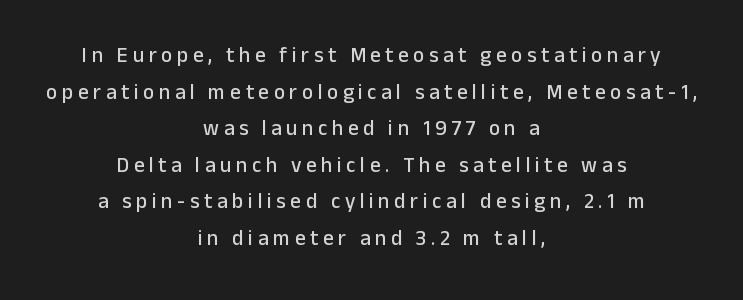
Q: Is the text italic (slanted)? A: No, it is upright.
Q: Is the text underlined? A: No.
Q: How is the paragraph aligned? A: Centered.
Q: Is the spacing between letters normal or unusually wide? A: Unusually wide.
